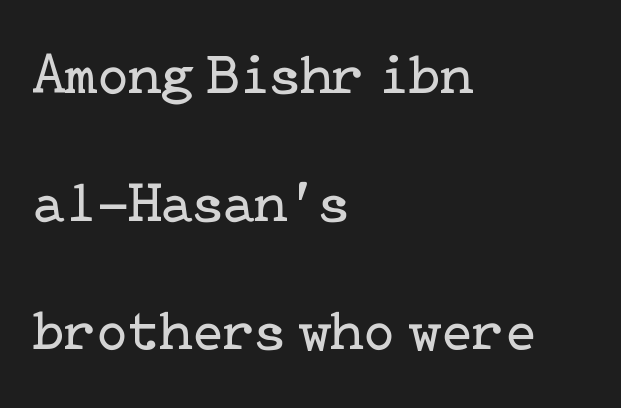
The words here are not underlined. Observe the ordinary spacing: letters are neighbours, not strangers. A typesetter would label this face a serif. Short and long lines alike share a common starting point at left. Stem width sits at or under what a default text font uses. One glance says open: line gaps are wider than usual.
